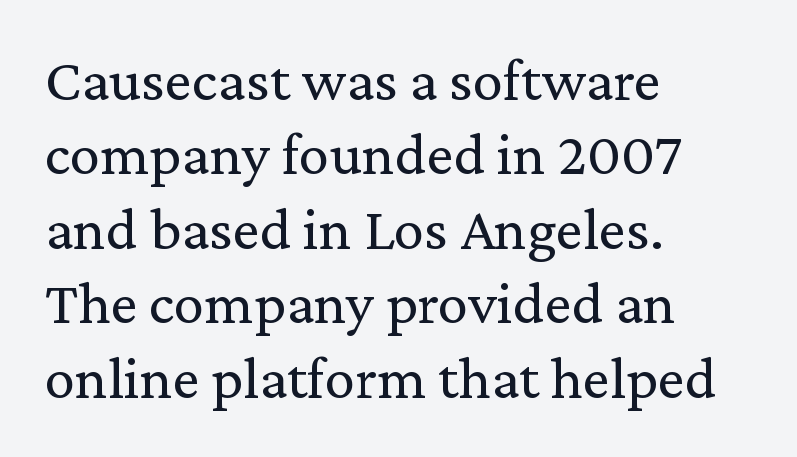
The image shows 61 px regular-weight serif type, upright; set left-aligned, line spacing 1.22x, normal letter spacing, not underlined; low stroke contrast and a medium x-height.
